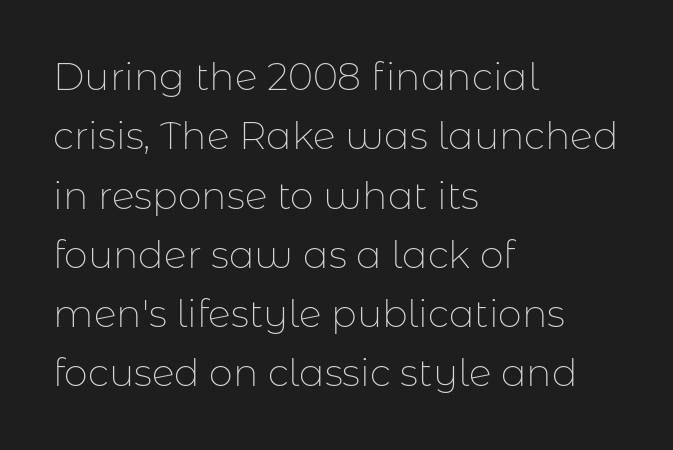
Q: Is the text bold? A: No.
Q: Is the text italic (slanted)? A: No, it is upright.
Q: Is the typeface a serif or a sans-serif typeface? A: Sans-serif.
Q: Is the text underlined? A: No.
Q: How is the paragraph aligned? A: Left-aligned.
Q: Is the spacing between letters normal or unusually wide? A: Normal.
Q: Is the spacing between lines tight, normal or loose? A: Normal.
Q: Width (condensed, normal, or wide)? A: Normal.
Q: Stroke contrast? A: Low.
Q: x-height? A: Medium.
Q: Monospaced? A: No.
